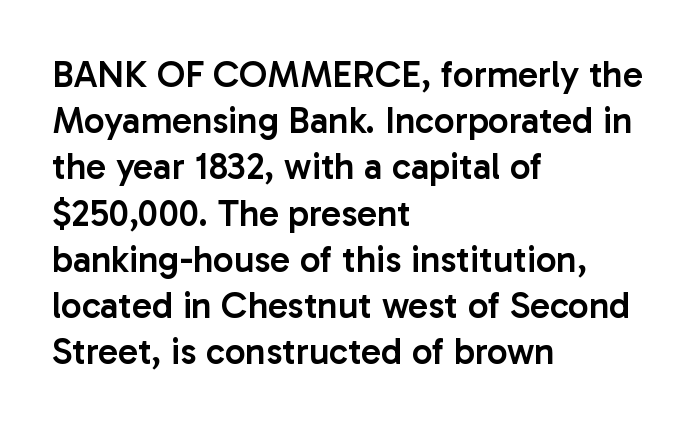
The image shows 37 px semibold sans-serif type, upright; set left-aligned, normal line spacing (1.25x), normal letter spacing, not underlined; low stroke contrast and a medium x-height.
